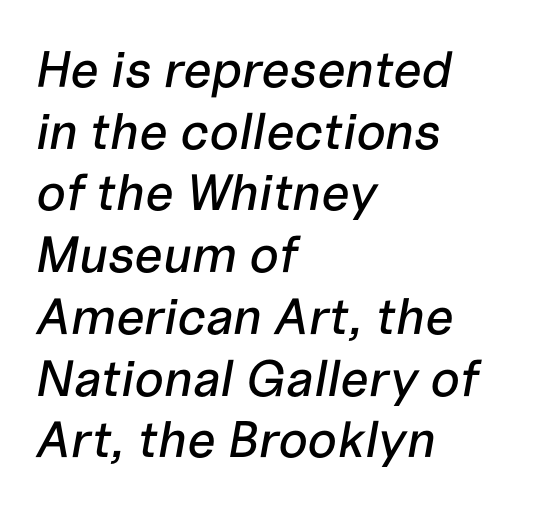
The paragraph shown leans on its left margin. The rendering applies a slant to the glyphs. The foot of each line stays bare and open. A typesetter would call this zero additional tracking. These lines are rendered in a variable-pitch font.
